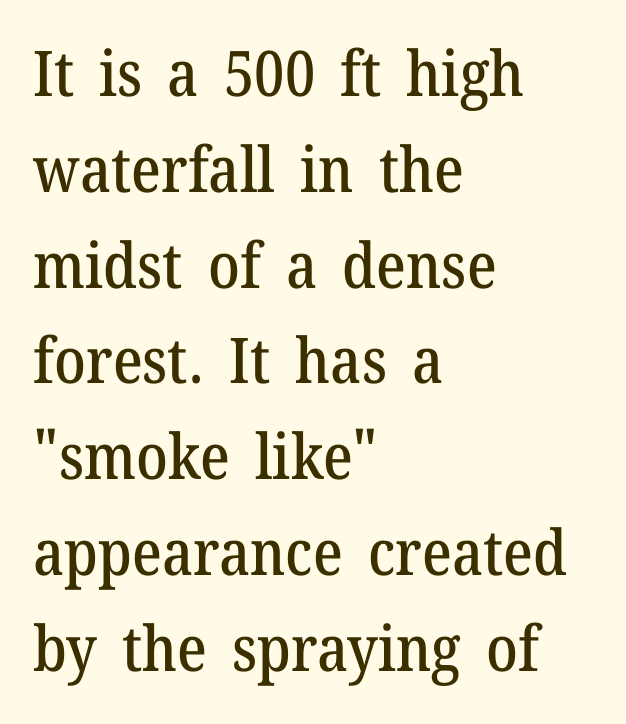
Q: Is the text italic (slanted)? A: No, it is upright.
Q: Is the typeface a serif or a sans-serif typeface? A: Serif.
Q: Is the text underlined? A: No.
Q: How is the paragraph aligned? A: Left-aligned.
Q: Is the spacing between letters normal or unusually wide? A: Normal.
Q: Is the spacing between lines tight, normal or loose? A: Normal.
Q: Width (condensed, normal, or wide)? A: Normal.
Q: Stroke contrast? A: Medium.
Q: x-height? A: Medium.
Q: Monospaced? A: No.
